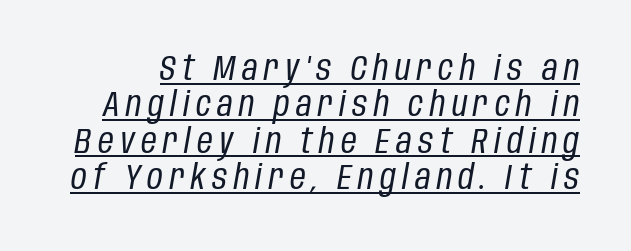
{"italic": "yes", "lean": "right", "slant_degrees": 10, "bold": "no", "weight": "regular", "width": "condensed", "stroke_contrast": "low", "x_height": "large", "monospaced": "no", "underline": "yes", "line_spacing": "tight", "line_spacing_ratio": 1.07, "glyph_px": 34}
